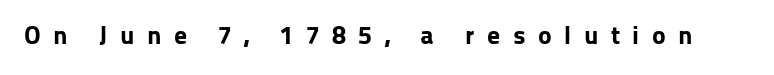
{"italic": "no", "bold": "yes", "underline": "no", "letter_spacing": "wide", "letter_spacing_em": 0.48, "glyph_px": 26}
